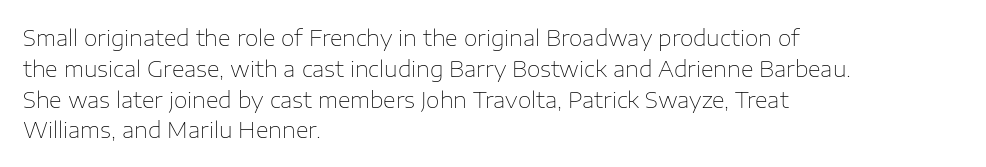
Summary of vertical rhythm: regular, with standard interline spacing. Short note: letters normally spaced. The font's upright variant was chosen for this text. Casual observation: everything's shoved over to the left.
